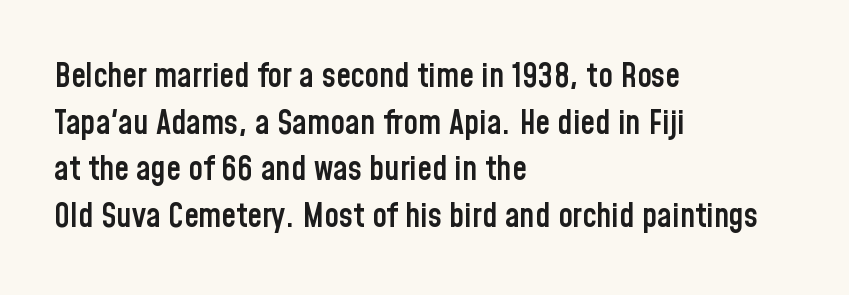
The image shows 33 px semibold, condensed sans-serif type, upright; set left-aligned, normal line spacing (1.41x), normal letter spacing, not underlined; low stroke contrast and a medium x-height.
